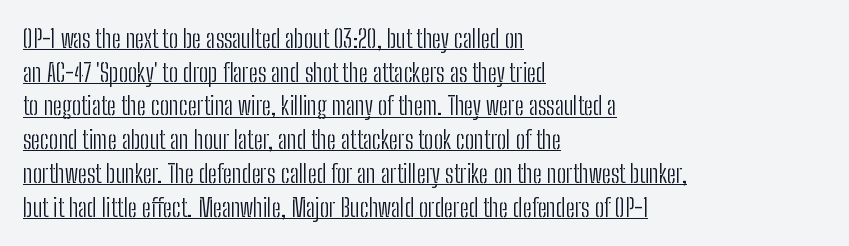
Q: Is the text bold? A: No.
Q: Is the text italic (slanted)? A: No, it is upright.
Q: Is the text underlined? A: Yes.
Q: How is the paragraph aligned? A: Left-aligned.
Q: Is the spacing between letters normal or unusually wide? A: Normal.
Q: Is the spacing between lines tight, normal or loose? A: Normal.
